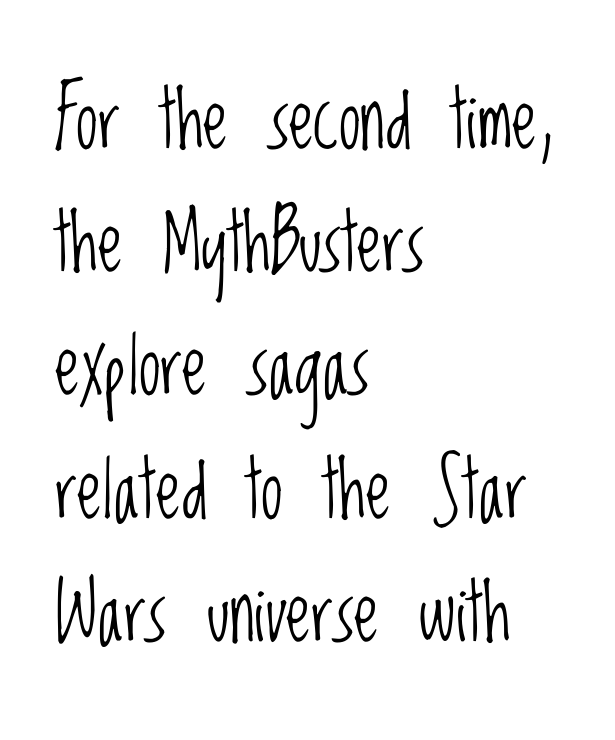
{"serif": "no", "italic": "no", "bold": "no", "weight": "light", "width": "condensed", "stroke_contrast": "low", "x_height": "large", "monospaced": "no", "underline": "no", "align": "left", "line_spacing": "normal", "line_spacing_ratio": 1.56, "letter_spacing": "normal", "letter_spacing_em": 0.0, "glyph_px": 79}
